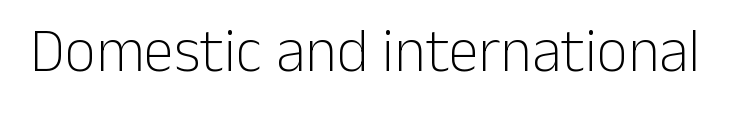
{"serif": "no", "italic": "no", "bold": "no", "weight": "light", "width": "normal", "stroke_contrast": "low", "x_height": "medium", "monospaced": "no", "underline": "no", "letter_spacing": "normal", "letter_spacing_em": 0.0, "glyph_px": 61}
